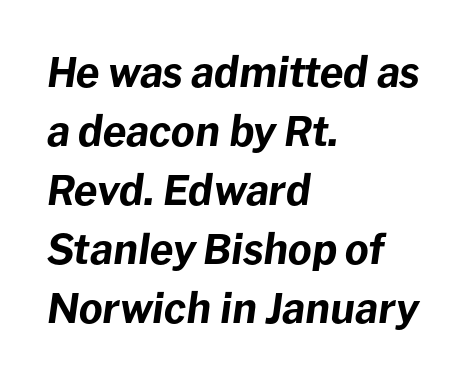
Q: Is the text bold? A: Yes.
Q: Is the text italic (slanted)? A: Yes, it leans right by about 8 degrees.
Q: Is the text underlined? A: No.
Q: How is the paragraph aligned? A: Left-aligned.
Q: Is the spacing between letters normal or unusually wide? A: Normal.
Q: Is the spacing between lines tight, normal or loose? A: Normal.
Q: Width (condensed, normal, or wide)? A: Normal.
Q: Stroke contrast? A: Low.
Q: x-height? A: Medium.
Q: Monospaced? A: No.
